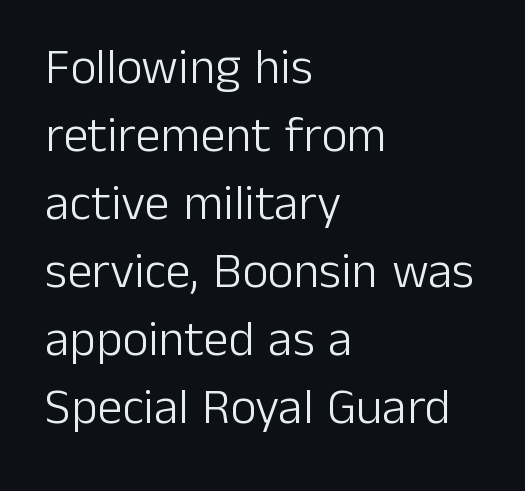
Q: Is the text bold? A: No.
Q: Is the text italic (slanted)? A: No, it is upright.
Q: Is the typeface a serif or a sans-serif typeface? A: Sans-serif.
Q: Is the text underlined? A: No.
Q: How is the paragraph aligned? A: Left-aligned.
Q: Is the spacing between letters normal or unusually wide? A: Normal.
Q: Is the spacing between lines tight, normal or loose? A: Normal.
Q: Width (condensed, normal, or wide)? A: Normal.
Q: Stroke contrast? A: Low.
Q: x-height? A: Medium.
Q: Monospaced? A: No.
